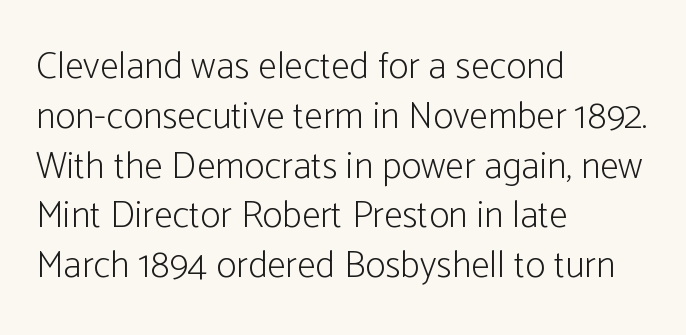
Spacing verdict: proportional, widths tailored to each character. The characters display no serif detailing; their extremities are plain. The typography opts for an upright posture over an oblique one. The strokes carry an ordinary text weight at most. Does extra space separate the letters? No, they use regular spacing.
